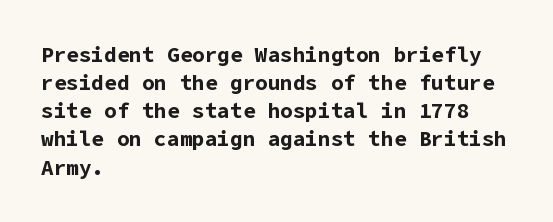
Q: Is the text bold? A: Yes.
Q: Is the text italic (slanted)? A: No, it is upright.
Q: Is the text underlined? A: No.
Q: How is the paragraph aligned? A: Left-aligned.
Q: Is the spacing between letters normal or unusually wide? A: Normal.
Q: Is the spacing between lines tight, normal or loose? A: Normal.
